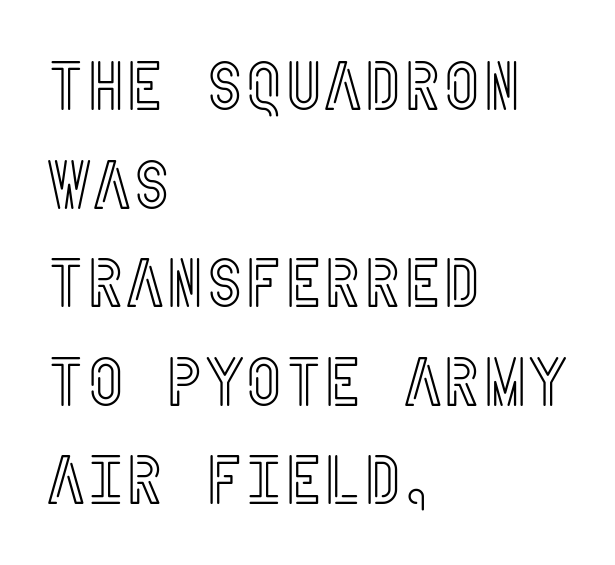
{"italic": "no", "width": "condensed", "x_height": "large", "underline": "no", "align": "left", "line_spacing": "normal", "line_spacing_ratio": 1.45, "letter_spacing": "normal", "letter_spacing_em": 0.0, "glyph_px": 68}
